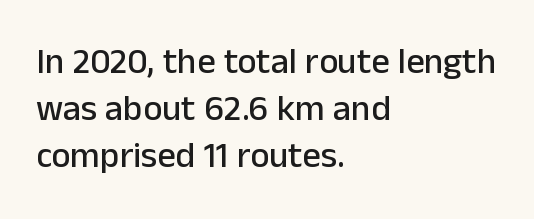
{"serif": "no", "italic": "no", "width": "normal", "stroke_contrast": "low", "x_height": "medium", "monospaced": "no", "underline": "no", "align": "left", "line_spacing": "normal", "line_spacing_ratio": 1.31, "letter_spacing": "normal", "letter_spacing_em": 0.0, "glyph_px": 36}
